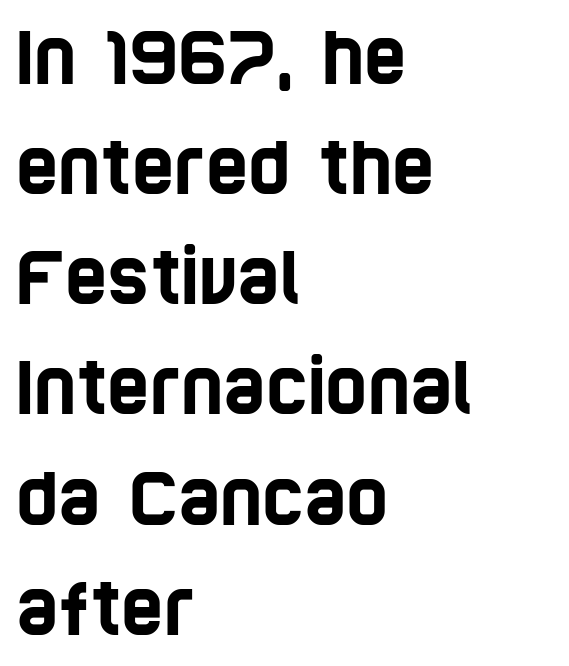
{"serif": "no", "width": "condensed", "stroke_contrast": "low", "x_height": "large", "monospaced": "no", "underline": "no", "align": "left", "line_spacing": "normal", "line_spacing_ratio": 1.53, "letter_spacing": "normal", "letter_spacing_em": 0.0, "glyph_px": 72}
